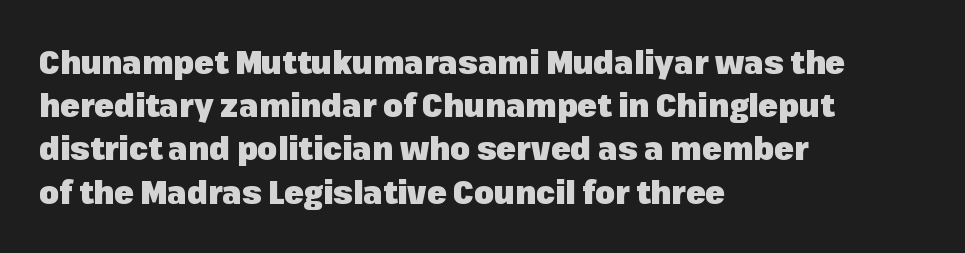
{"serif": "no", "italic": "no", "bold": "yes", "weight": "heavy", "width": "normal", "stroke_contrast": "low", "x_height": "medium", "monospaced": "no", "underline": "no", "align": "left", "line_spacing": "normal", "line_spacing_ratio": 1.35, "letter_spacing": "normal", "letter_spacing_em": 0.0, "glyph_px": 32}
